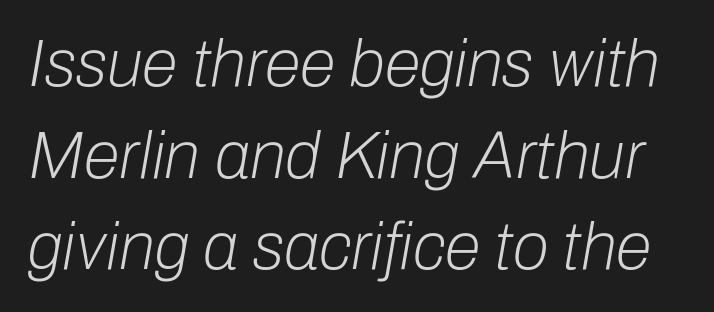
{"italic": "yes", "lean": "right", "slant_degrees": 10, "bold": "no", "weight": "light", "width": "normal", "stroke_contrast": "low", "x_height": "medium", "monospaced": "no", "underline": "no", "line_spacing": "normal", "line_spacing_ratio": 1.39, "letter_spacing": "normal", "letter_spacing_em": 0.0, "glyph_px": 66}
